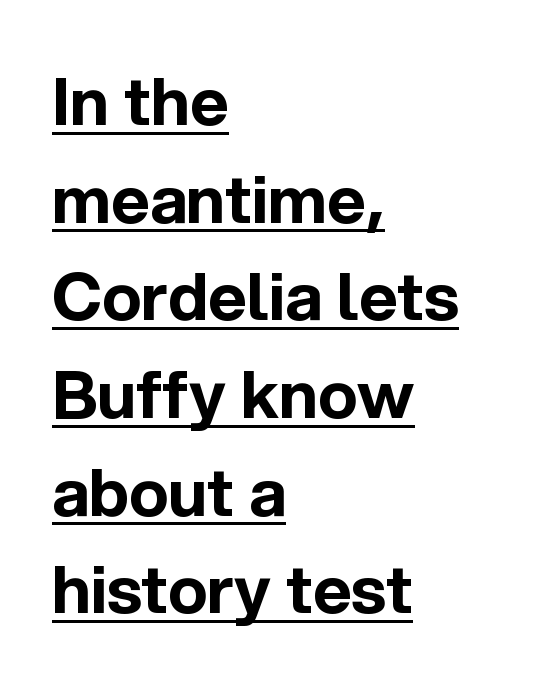
Q: Is the text bold? A: Yes.
Q: Is the text italic (slanted)? A: No, it is upright.
Q: Is the typeface a serif or a sans-serif typeface? A: Sans-serif.
Q: Is the text underlined? A: Yes.
Q: How is the paragraph aligned? A: Left-aligned.
Q: Is the spacing between letters normal or unusually wide? A: Normal.
Q: Is the spacing between lines tight, normal or loose? A: Normal.
Q: Width (condensed, normal, or wide)? A: Normal.
Q: x-height? A: Medium.
Q: Monospaced? A: No.
